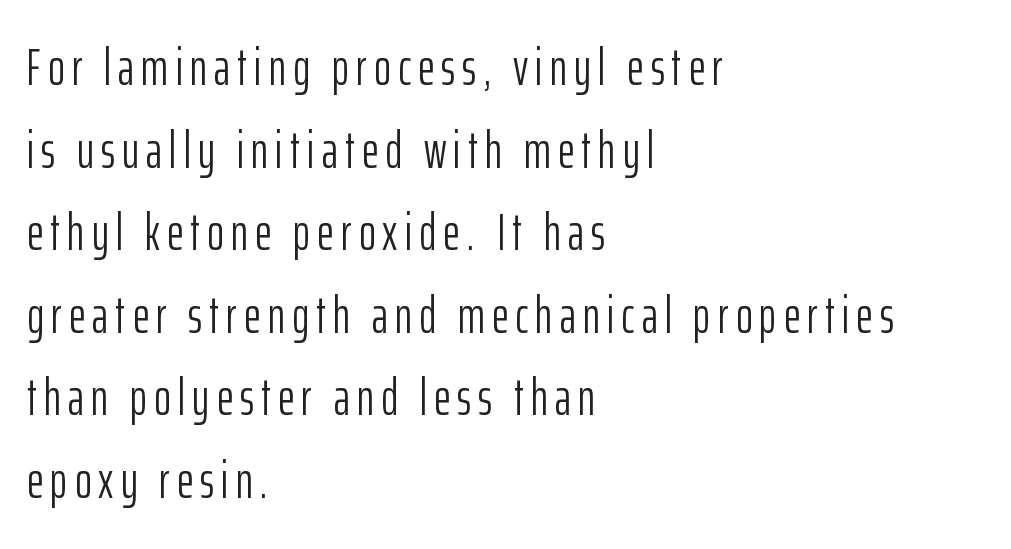
Q: Is the text bold? A: No.
Q: Is the text italic (slanted)? A: No, it is upright.
Q: Is the typeface a serif or a sans-serif typeface? A: Sans-serif.
Q: Is the text underlined? A: No.
Q: How is the paragraph aligned? A: Left-aligned.
Q: Is the spacing between lines tight, normal or loose? A: Normal.
Q: Width (condensed, normal, or wide)? A: Condensed.
Q: Stroke contrast? A: Low.
Q: x-height? A: Medium.
Q: Monospaced? A: No.
